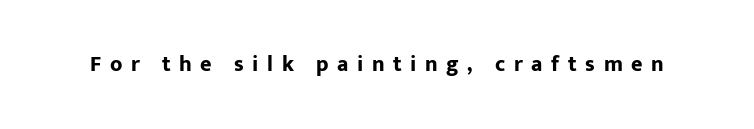
How are the letters spaced? Widely, with obvious added tracking. Thick stems and heavy bowls — unmistakably bold. Ordinary non-slanted type is in use. Check under the words: just untouched page.
